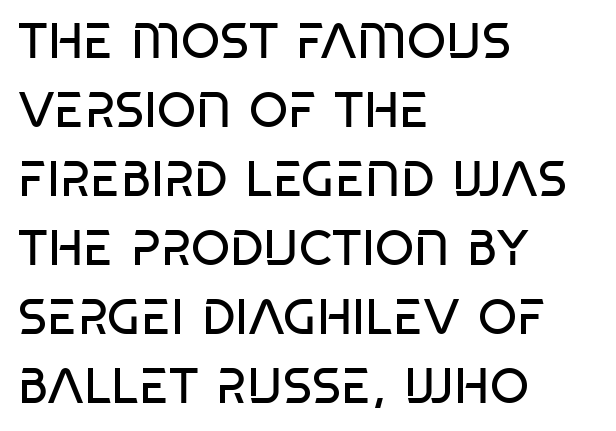
Q: Is the text bold? A: No.
Q: Is the text italic (slanted)? A: No, it is upright.
Q: Is the typeface a serif or a sans-serif typeface? A: Sans-serif.
Q: Is the text underlined? A: No.
Q: How is the paragraph aligned? A: Left-aligned.
Q: Is the spacing between letters normal or unusually wide? A: Normal.
Q: Is the spacing between lines tight, normal or loose? A: Normal.
Q: Width (condensed, normal, or wide)? A: Condensed.
Q: Stroke contrast? A: Low.
Q: x-height? A: Large.
Q: Monospaced? A: No.
